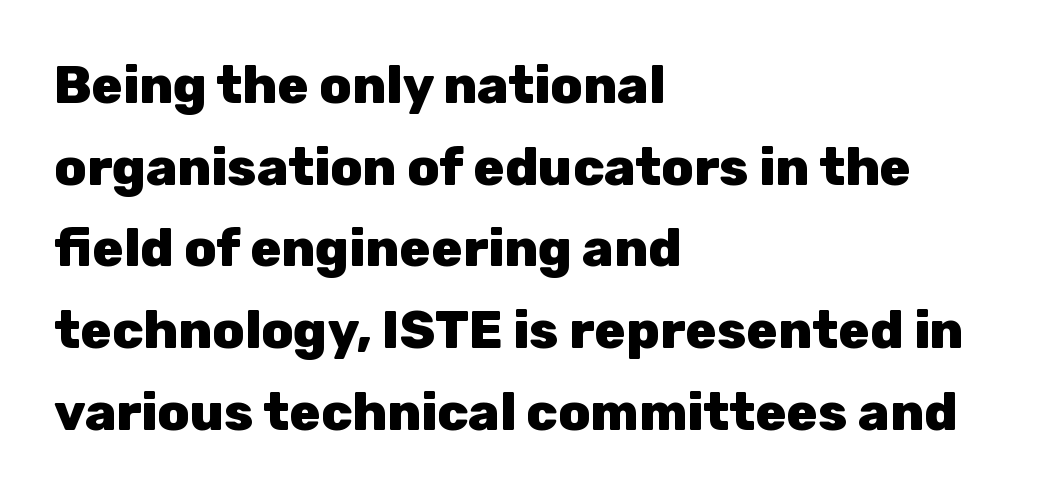
Font category for this specimen: sans-serif. This sample has the flowing, uneven cadence of proportional lettering. The rows are spaced the way most documents space them. Tracking value appears to be zero — textbook default spacing. Type without underlining. The axis of the letterforms is exactly vertical.
